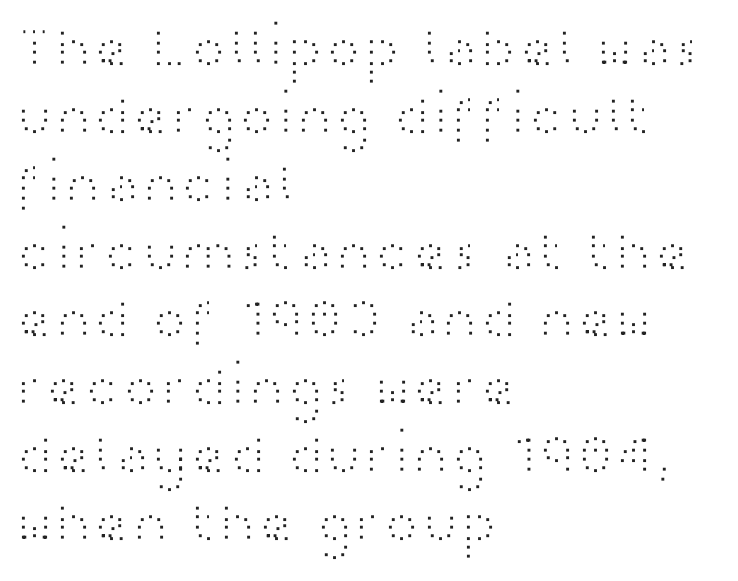
Q: Is the text bold? A: No.
Q: Is the text italic (slanted)? A: No, it is upright.
Q: Is the typeface a serif or a sans-serif typeface? A: Sans-serif.
Q: Is the text underlined? A: No.
Q: How is the paragraph aligned? A: Left-aligned.
Q: Is the spacing between letters normal or unusually wide? A: Normal.
Q: Width (condensed, normal, or wide)? A: Wide.
Q: Stroke contrast? A: High.
Q: x-height? A: Medium.
Q: Monospaced? A: No.
